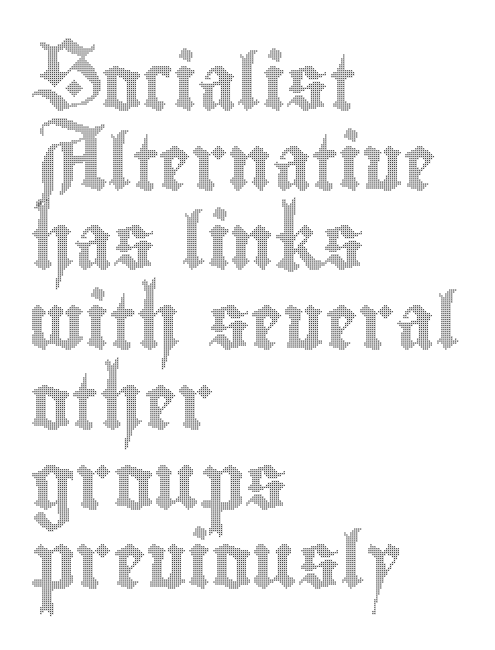
{"italic": "no", "width": "condensed", "x_height": "small", "monospaced": "no", "underline": "no", "align": "left", "line_spacing": "normal", "line_spacing_ratio": 1.45, "letter_spacing": "normal", "letter_spacing_em": 0.0, "glyph_px": 55}
